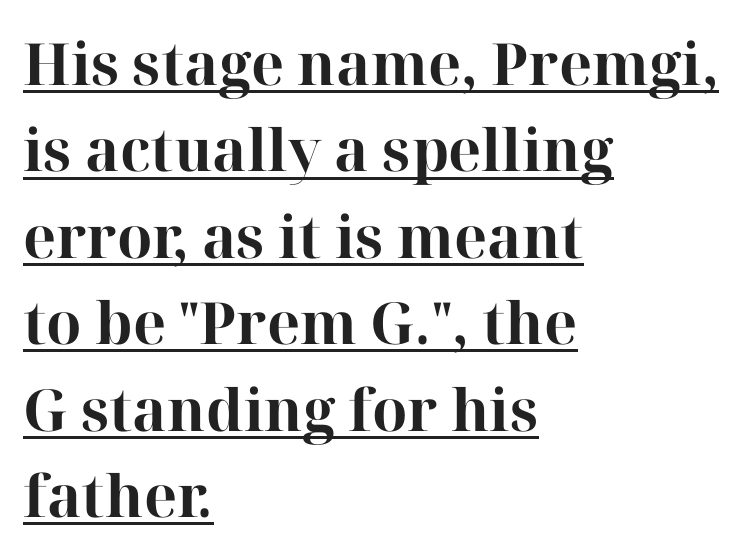
{"serif": "yes", "italic": "no", "bold": "yes", "weight": "bold", "width": "normal", "stroke_contrast": "high", "x_height": "medium", "monospaced": "no", "underline": "yes", "align": "left", "line_spacing": "normal", "line_spacing_ratio": 1.49, "letter_spacing": "normal", "letter_spacing_em": 0.0, "glyph_px": 58}
